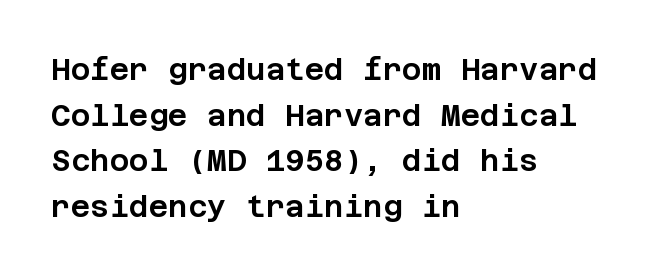
{"serif": "no", "italic": "no", "width": "normal", "stroke_contrast": "low", "x_height": "large", "underline": "no", "align": "left", "line_spacing": "normal", "line_spacing_ratio": 1.52, "letter_spacing": "normal", "letter_spacing_em": 0.0, "glyph_px": 30}
